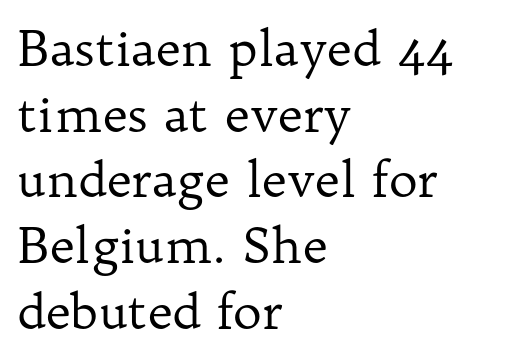
{"serif": "yes", "italic": "no", "bold": "no", "weight": "regular", "width": "normal", "stroke_contrast": "low", "x_height": "medium", "monospaced": "no", "underline": "no", "align": "left", "line_spacing": "normal", "line_spacing_ratio": 1.34, "letter_spacing": "normal", "letter_spacing_em": 0.0, "glyph_px": 49}
